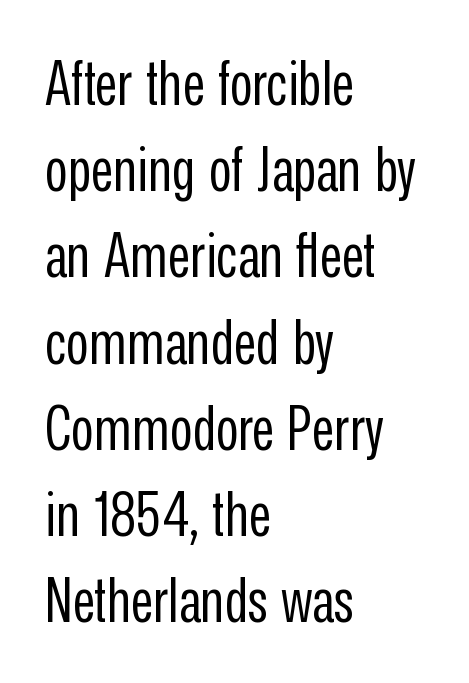
The image shows 62 px regular-weight, condensed sans-serif type, upright; set left-aligned, normal line spacing (1.39x), normal letter spacing, not underlined; low stroke contrast and a medium x-height.
